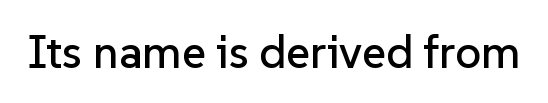
{"serif": "no", "italic": "no", "width": "normal", "stroke_contrast": "low", "x_height": "medium", "monospaced": "no", "underline": "no", "letter_spacing": "normal", "letter_spacing_em": 0.0, "glyph_px": 46}
